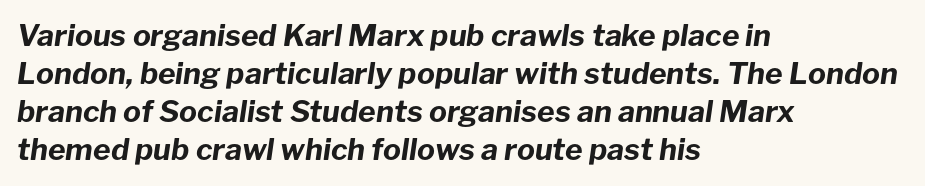
Honestly, the row spacing looks completely unremarkable. Spacing verdict: proportional, widths tailored to each character. Letter spacing: default. Clear beneath every line of the passage. Every character sits at an angle, as italics do.
